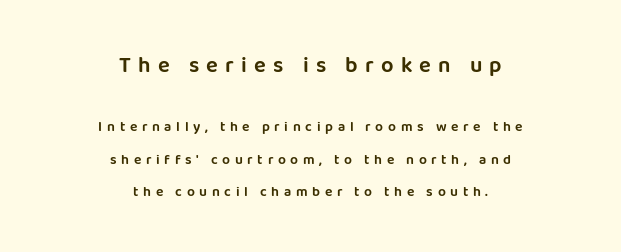
{"italic": "no", "underline": "no", "align": "center", "line_spacing": "loose", "line_spacing_ratio": 2.31, "letter_spacing": "wide", "letter_spacing_em": 0.33, "larger_block": "first", "size_ratio": 1.57, "glyph_px": 22}
